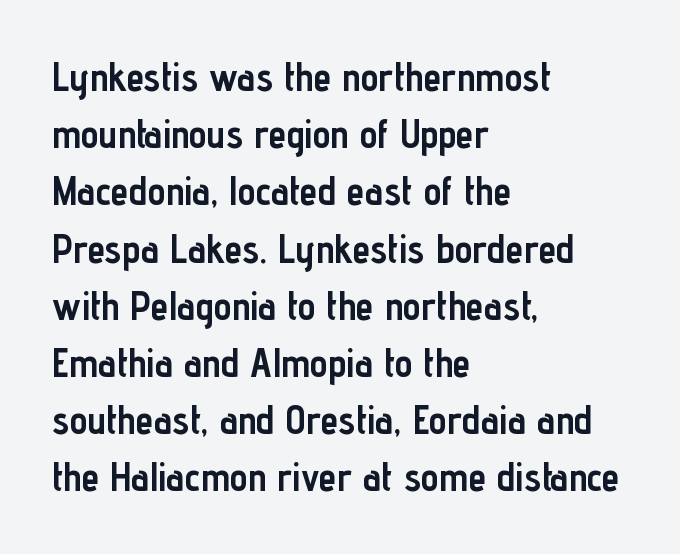
The image shows 40 px semibold, condensed sans-serif type, upright; set left-aligned, normal line spacing (1.43x), normal letter spacing, not underlined; low stroke contrast and a medium x-height.
